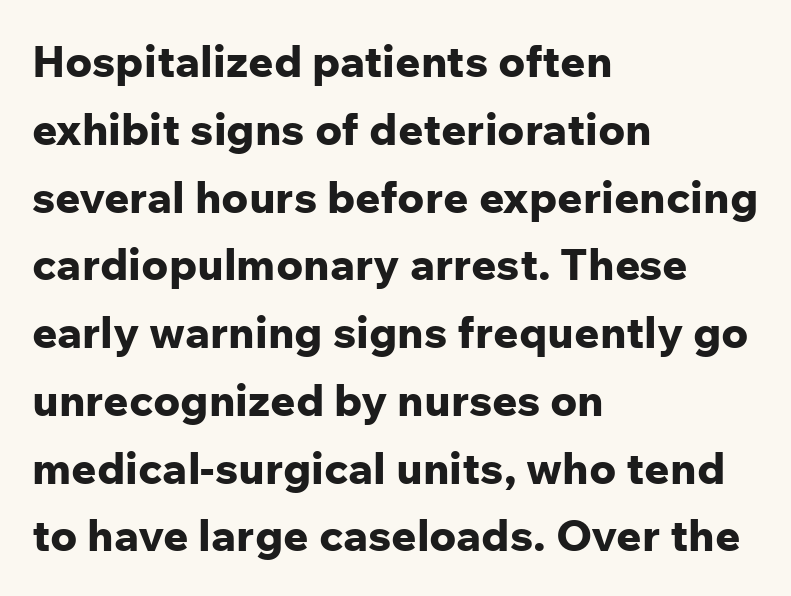
Q: Is the text bold? A: Yes.
Q: Is the text italic (slanted)? A: No, it is upright.
Q: Is the typeface a serif or a sans-serif typeface? A: Sans-serif.
Q: Is the text underlined? A: No.
Q: How is the paragraph aligned? A: Left-aligned.
Q: Is the spacing between letters normal or unusually wide? A: Normal.
Q: Is the spacing between lines tight, normal or loose? A: Normal.
Q: Width (condensed, normal, or wide)? A: Normal.
Q: Stroke contrast? A: Low.
Q: x-height? A: Medium.
Q: Monospaced? A: No.
